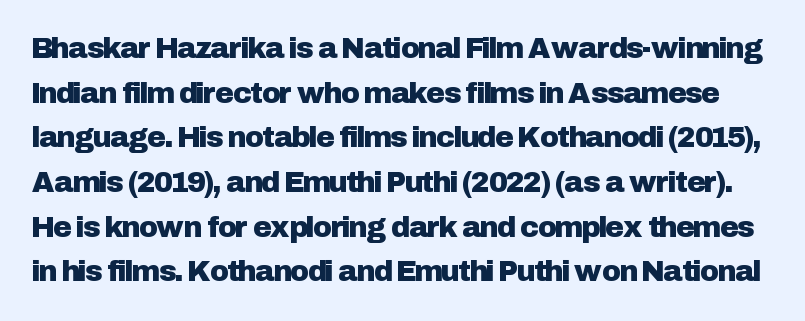
Q: Is the text italic (slanted)? A: No, it is upright.
Q: Is the typeface a serif or a sans-serif typeface? A: Sans-serif.
Q: Is the text underlined? A: No.
Q: Is the spacing between letters normal or unusually wide? A: Normal.
Q: Is the spacing between lines tight, normal or loose? A: Normal.
Q: Width (condensed, normal, or wide)? A: Normal.
Q: Stroke contrast? A: Low.
Q: x-height? A: Medium.
Q: Monospaced? A: No.
